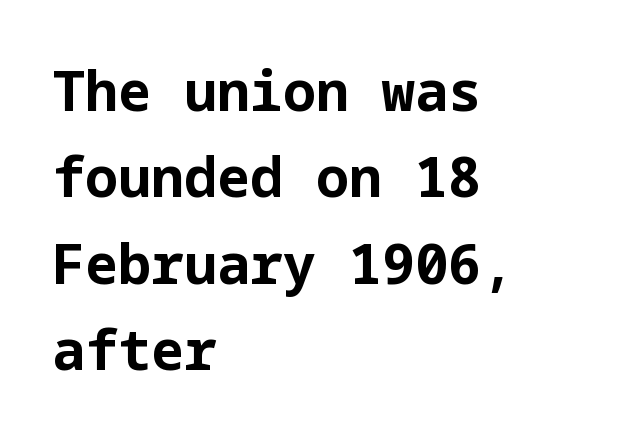
Q: Is the text bold? A: Yes.
Q: Is the text italic (slanted)? A: No, it is upright.
Q: Is the typeface a serif or a sans-serif typeface? A: Sans-serif.
Q: Is the text underlined? A: No.
Q: How is the paragraph aligned? A: Left-aligned.
Q: Is the spacing between letters normal or unusually wide? A: Normal.
Q: Is the spacing between lines tight, normal or loose? A: Normal.
Q: Width (condensed, normal, or wide)? A: Normal.
Q: Stroke contrast? A: Low.
Q: x-height? A: Medium.
